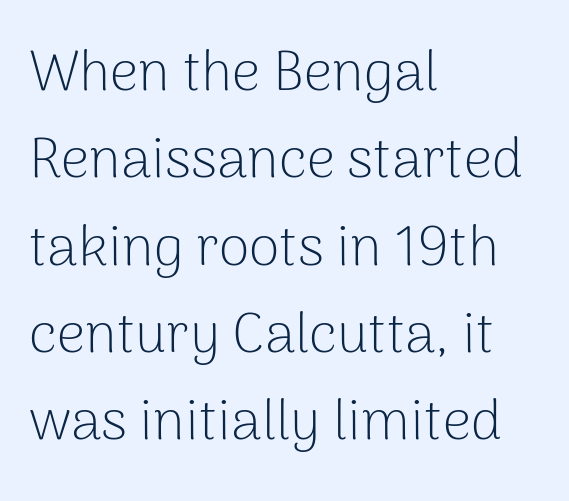
The image shows 56 px light sans-serif type, upright; set left-aligned, normal line spacing (1.56x), normal letter spacing, not underlined; low stroke contrast and a medium x-height.
